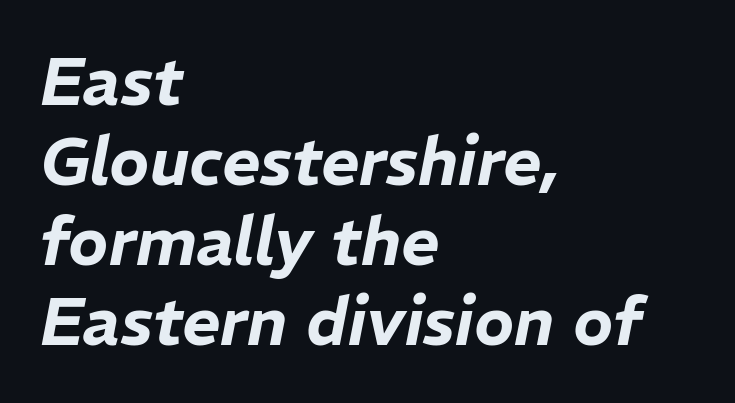
The image shows 66 px text type, italic (leaning right); set left-aligned, line spacing 1.21x, normal letter spacing, not underlined; low stroke contrast and a medium x-height.
